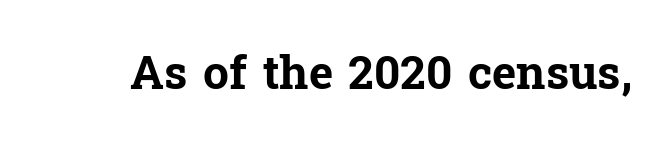
The characters display serif detailing at their extremities. Heft: maximum for text — a bold. Descender tails drop into unmarked territory. Nothing unusual about the tracking: characters are spaced as the font intends. No italicization has been applied; the sample stays upright. This sample has the flowing, uneven cadence of proportional lettering.
